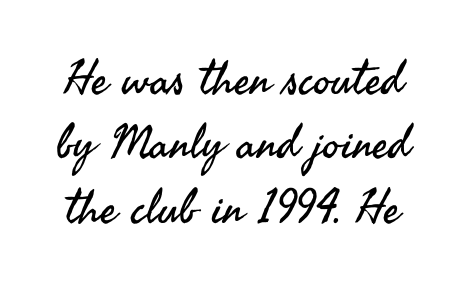
{"serif": "no", "bold": "no", "weight": "regular", "width": "normal", "stroke_contrast": "medium", "x_height": "small", "monospaced": "no", "underline": "no", "line_spacing": "normal", "line_spacing_ratio": 1.37, "letter_spacing": "normal", "letter_spacing_em": 0.0, "glyph_px": 47}
